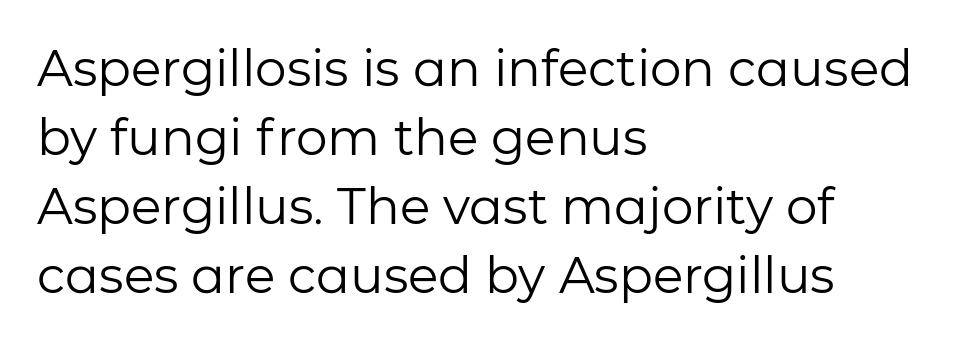
Here the glyphs are tracked normally, forming tight word shapes. These lines were composed using upright roman letters. The compositor pushed each line to the left boundary. A typesetter would call this proportional, since set widths differ per character. This is not heavy type; no bold has been used. The area under the type is left untouched.
